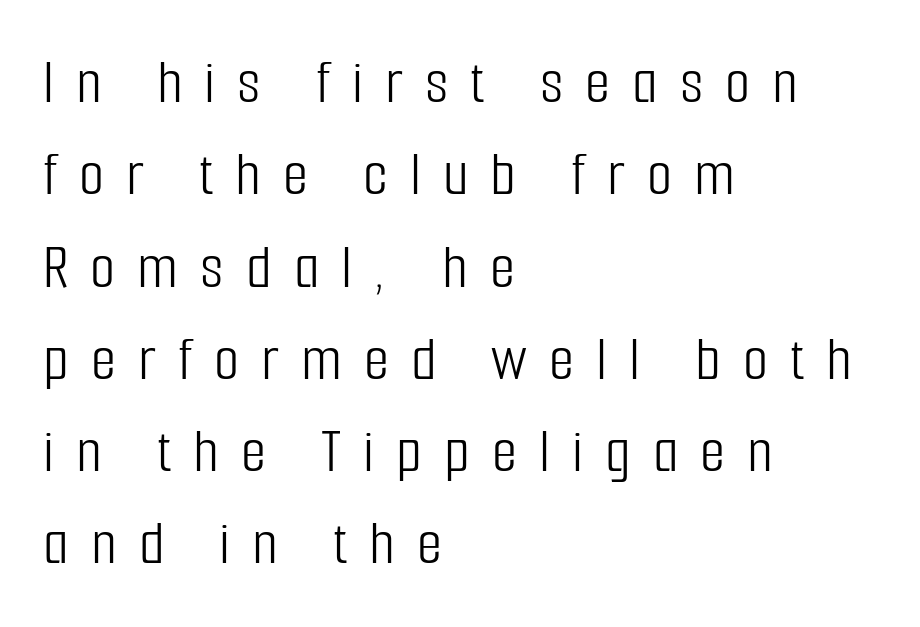
Q: Is the text bold? A: No.
Q: Is the text italic (slanted)? A: No, it is upright.
Q: Is the typeface a serif or a sans-serif typeface? A: Sans-serif.
Q: Is the text underlined? A: No.
Q: How is the paragraph aligned? A: Left-aligned.
Q: Is the spacing between letters normal or unusually wide? A: Unusually wide.
Q: Is the spacing between lines tight, normal or loose? A: Normal.
Q: Width (condensed, normal, or wide)? A: Condensed.
Q: Stroke contrast? A: Low.
Q: x-height? A: Medium.
Q: Monospaced? A: No.
